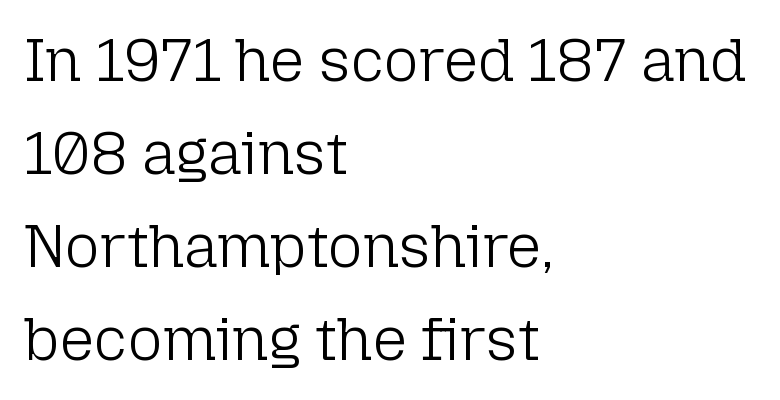
The image shows 60 px light sans-serif type, upright; set left-aligned, normal line spacing (1.55x), normal letter spacing, not underlined; low stroke contrast and a medium x-height.
